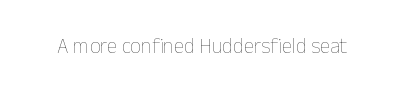
The passage shown is not underscored anywhere. The font's upright variant was chosen for this text. Stems here are at most as thick as an everyday book face. Observe the ordinary spacing: letters are neighbours, not strangers.
